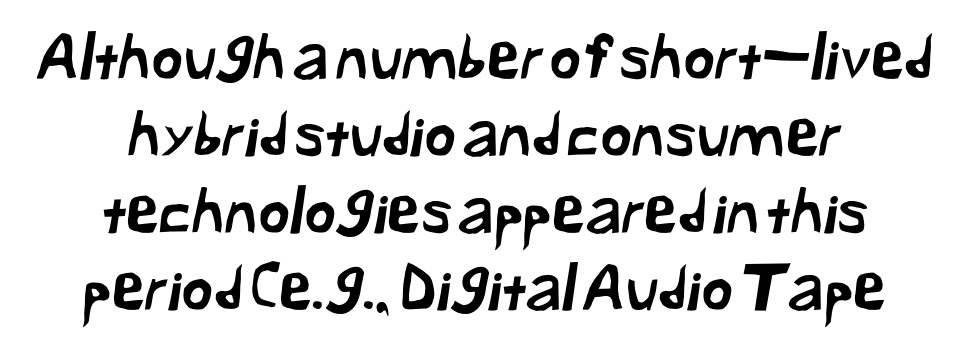
Q: Is the typeface a serif or a sans-serif typeface? A: Sans-serif.
Q: Is the text underlined? A: No.
Q: How is the paragraph aligned? A: Centered.
Q: Is the spacing between letters normal or unusually wide? A: Normal.
Q: Is the spacing between lines tight, normal or loose? A: Normal.
Q: Width (condensed, normal, or wide)? A: Normal.
Q: Stroke contrast? A: Low.
Q: x-height? A: Medium.
Q: Monospaced? A: No.
